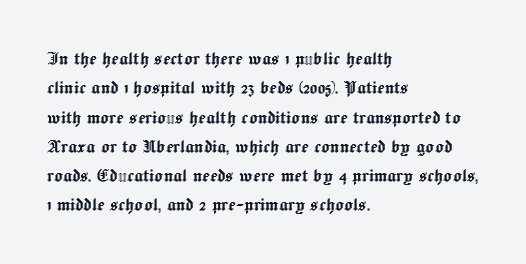
The image shows 22 px text type, upright; set left-aligned, normal line spacing (1.33x), normal letter spacing, not underlined.
